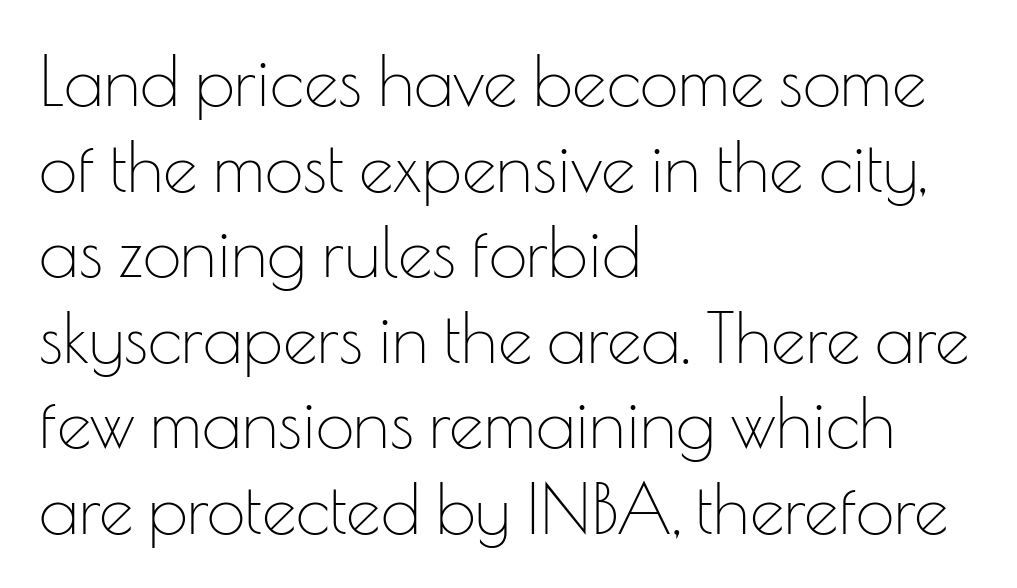
The image shows 69 px thin sans-serif type, upright; set left-aligned, line spacing 1.24x, normal letter spacing, not underlined; low stroke contrast and a small x-height.
